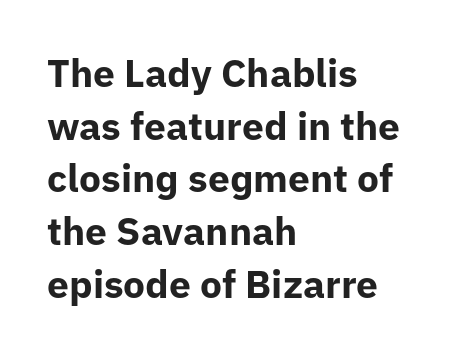
{"serif": "no", "italic": "no", "bold": "yes", "weight": "bold", "width": "normal", "stroke_contrast": "low", "x_height": "medium", "monospaced": "no", "underline": "no", "align": "left", "line_spacing": "normal", "line_spacing_ratio": 1.35, "letter_spacing": "normal", "letter_spacing_em": 0.0, "glyph_px": 39}
